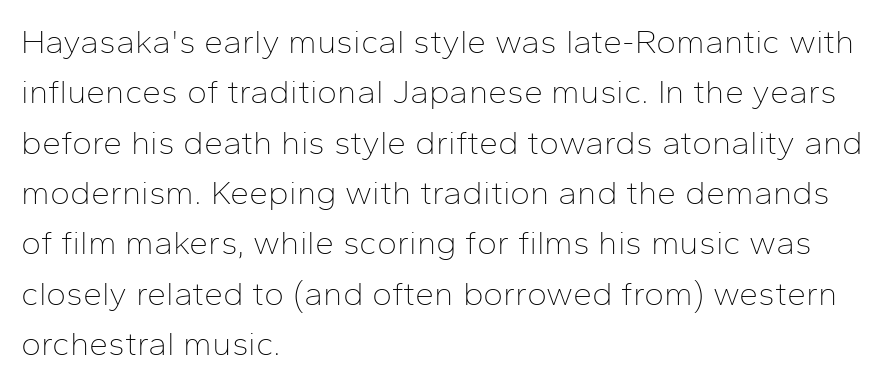
Q: Is the text bold? A: No.
Q: Is the text italic (slanted)? A: No, it is upright.
Q: Is the typeface a serif or a sans-serif typeface? A: Sans-serif.
Q: Is the text underlined? A: No.
Q: How is the paragraph aligned? A: Left-aligned.
Q: Is the spacing between letters normal or unusually wide? A: Normal.
Q: Is the spacing between lines tight, normal or loose? A: Normal.
Q: Width (condensed, normal, or wide)? A: Normal.
Q: Stroke contrast? A: Low.
Q: x-height? A: Medium.
Q: Monospaced? A: No.
